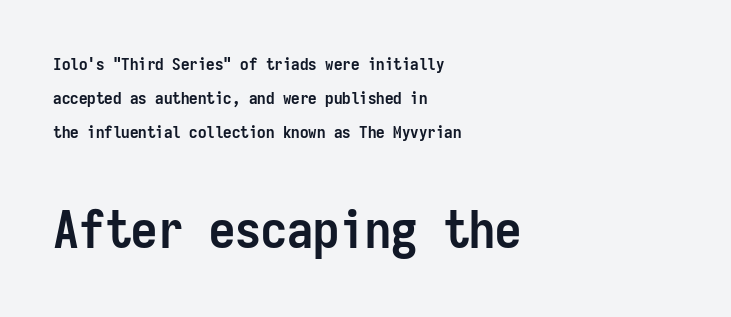
{"serif": "no", "italic": "no", "bold": "yes", "weight": "semibold", "width": "condensed", "stroke_contrast": "low", "x_height": "medium", "monospaced": "yes", "underline": "no", "align": "left", "line_spacing": "loose", "line_spacing_ratio": 2.01, "letter_spacing": "normal", "letter_spacing_em": 0.0, "larger_block": "second", "size_ratio": 3.06, "glyph_px": 52}
